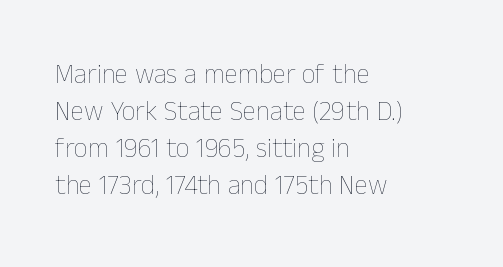
{"italic": "no", "bold": "no", "underline": "no", "align": "left", "line_spacing": "normal", "line_spacing_ratio": 1.37, "letter_spacing": "normal", "letter_spacing_em": 0.0, "glyph_px": 27}
